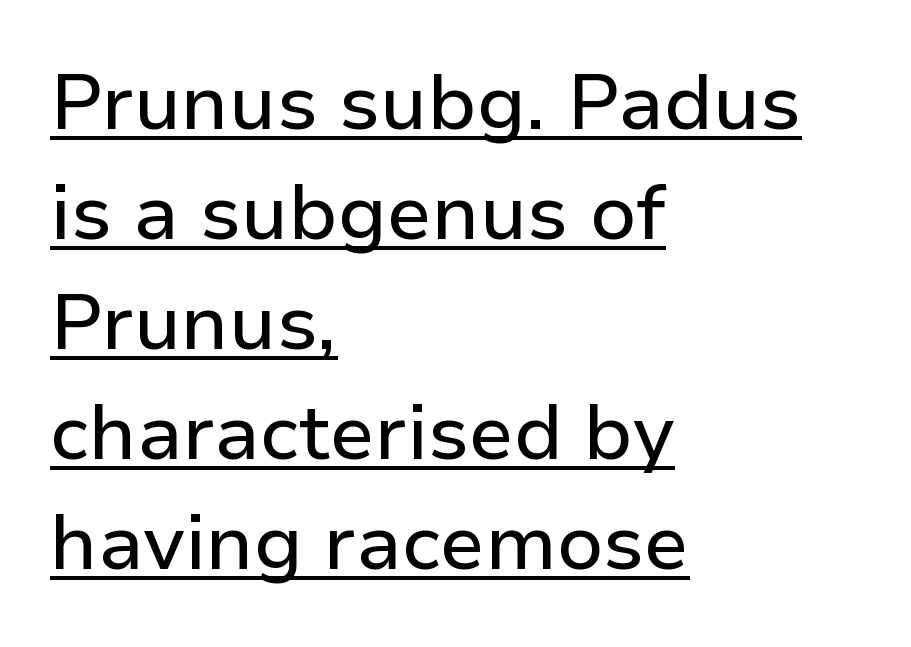
Each letter keeps its own natural width here, so spacing adapts to shape. Leading matches the norm, producing a regular column. A baseline rule has been typeset under these characters. You can tell it's not italic because the verticals are truly vertical. This sample is left-justified, so line endings fall wherever the words run out.
